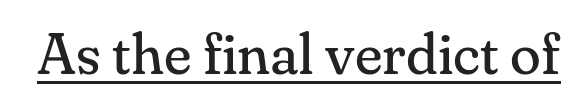
Q: Is the text bold? A: No.
Q: Is the text italic (slanted)? A: No, it is upright.
Q: Is the typeface a serif or a sans-serif typeface? A: Serif.
Q: Is the text underlined? A: Yes.
Q: Is the spacing between letters normal or unusually wide? A: Normal.
Q: Width (condensed, normal, or wide)? A: Normal.
Q: Stroke contrast? A: Medium.
Q: x-height? A: Small.
Q: Monospaced? A: No.
